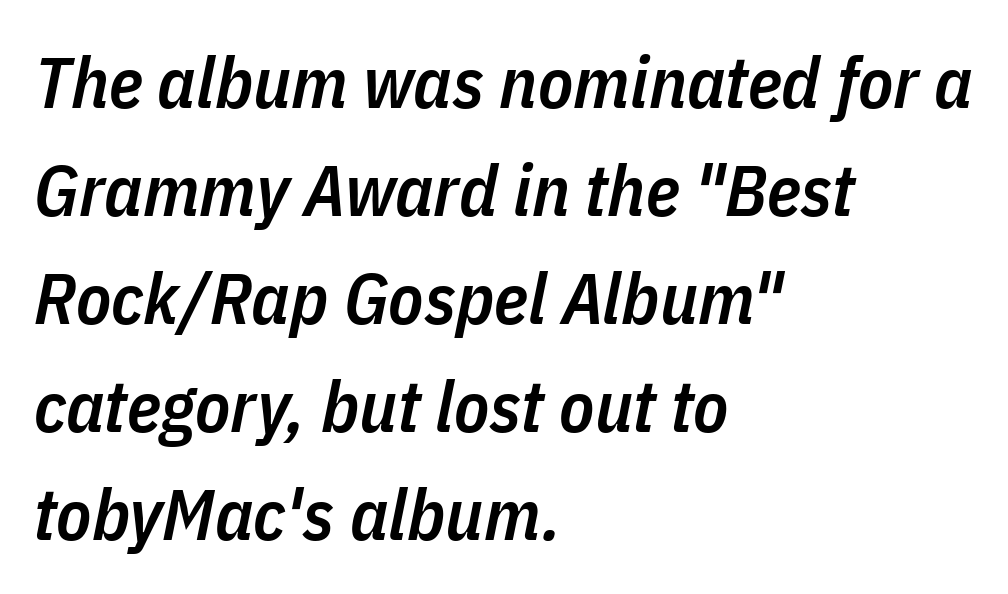
Q: Is the text bold? A: Semi-bold.
Q: Is the text italic (slanted)? A: Yes, it leans right by about 11 degrees.
Q: Is the text underlined? A: No.
Q: How is the paragraph aligned? A: Left-aligned.
Q: Is the spacing between letters normal or unusually wide? A: Normal.
Q: Is the spacing between lines tight, normal or loose? A: Normal.
Q: Width (condensed, normal, or wide)? A: Condensed.
Q: Stroke contrast? A: Low.
Q: x-height? A: Medium.
Q: Monospaced? A: No.
